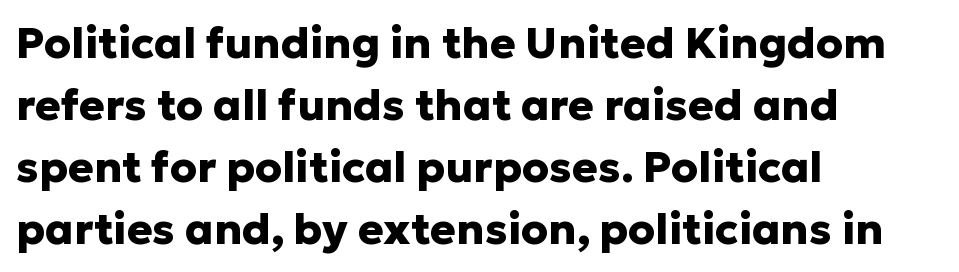
The gaps between neighbouring characters are ordinary and unremarkable. Italic: no, the glyphs are upright roman. Strong, thick strokes mark this as bold type. Normally led — the rows are evenly, conventionally spaced. The rendering uses natural spacing where letterforms have individual widths. These lines stack with their left ends in a neat column.
